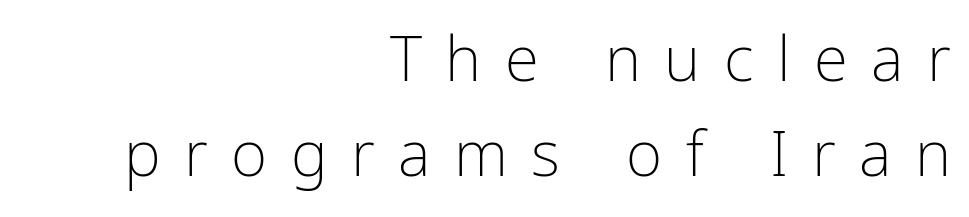
Does the leading feel generous? No, just average. Only glyphs here, with clear space below each row. Stems here are at most as thick as an everyday book face. The passage is arranged like a letterhead date or caption credit — flush right. The text was rendered using a sans face with plain stroke endings.
